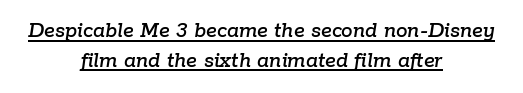
Q: Is the text italic (slanted)? A: Yes, it leans right by about 9 degrees.
Q: Is the text underlined? A: Yes.
Q: How is the paragraph aligned? A: Centered.
Q: Is the spacing between letters normal or unusually wide? A: Normal.
Q: Is the spacing between lines tight, normal or loose? A: Normal.
